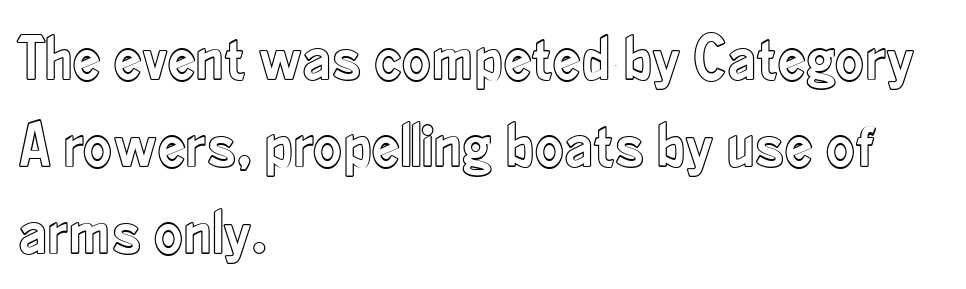
Q: Is the text italic (slanted)? A: No, it is upright.
Q: Is the text underlined? A: No.
Q: How is the paragraph aligned? A: Left-aligned.
Q: Is the spacing between letters normal or unusually wide? A: Normal.
Q: Is the spacing between lines tight, normal or loose? A: Normal.
Q: Width (condensed, normal, or wide)? A: Condensed.
Q: x-height? A: Small.
Q: Monospaced? A: No.
